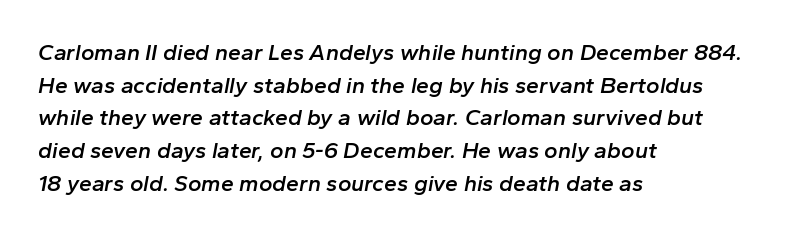
Q: Is the text bold? A: Semi-bold.
Q: Is the text italic (slanted)? A: Yes, it leans right by about 10 degrees.
Q: Is the text underlined? A: No.
Q: How is the paragraph aligned? A: Left-aligned.
Q: Is the spacing between letters normal or unusually wide? A: Normal.
Q: Is the spacing between lines tight, normal or loose? A: Normal.
